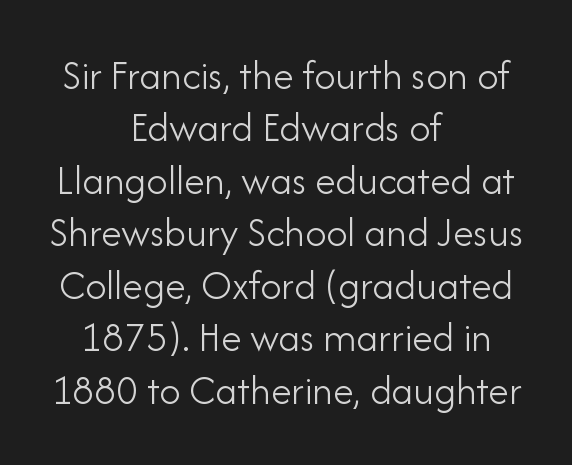
Q: Is the text bold? A: No.
Q: Is the text italic (slanted)? A: No, it is upright.
Q: Is the typeface a serif or a sans-serif typeface? A: Sans-serif.
Q: Is the text underlined? A: No.
Q: How is the paragraph aligned? A: Centered.
Q: Is the spacing between letters normal or unusually wide? A: Normal.
Q: Is the spacing between lines tight, normal or loose? A: Normal.
Q: Width (condensed, normal, or wide)? A: Normal.
Q: Stroke contrast? A: Low.
Q: x-height? A: Small.
Q: Monospaced? A: No.
